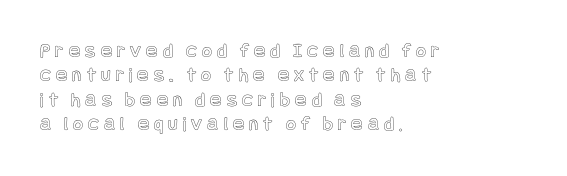
Q: Is the text italic (slanted)? A: No, it is upright.
Q: Is the text underlined? A: No.
Q: How is the paragraph aligned? A: Left-aligned.
Q: Is the spacing between letters normal or unusually wide? A: Unusually wide.
